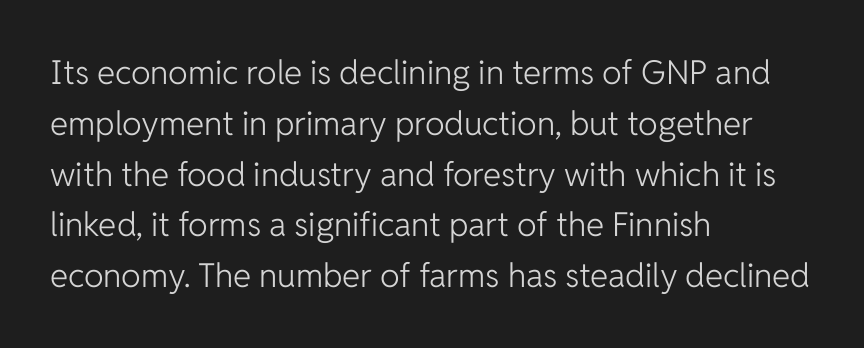
{"serif": "no", "italic": "no", "bold": "no", "weight": "light", "width": "normal", "stroke_contrast": "low", "x_height": "medium", "monospaced": "no", "underline": "no", "align": "left", "line_spacing": "normal", "line_spacing_ratio": 1.54, "letter_spacing": "normal", "letter_spacing_em": 0.0, "glyph_px": 33}
